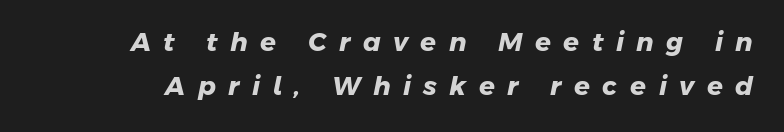
Letters rest on an invisible, unmarked baseline. There is plenty of visible air inserted between adjacent glyphs. The letters are bold, with thick, heavy strokes. Rows of type keep a routine distance in the vertical direction.
